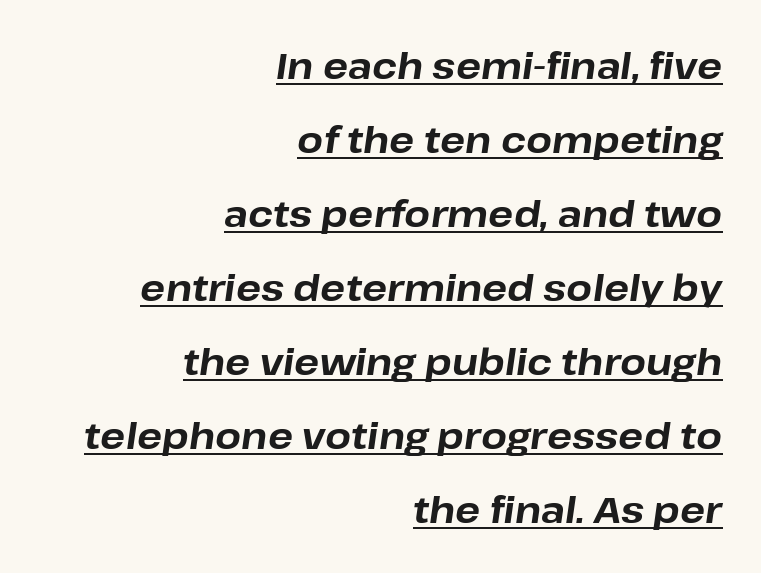
This block would shrink considerably if given ordinary leading; it's expanded now. These lines are set flush right with a ragged left edge. Typographic density is high because the face is bold. How are the letters spaced? Ordinarily, with no added tracking. Underline: present.
